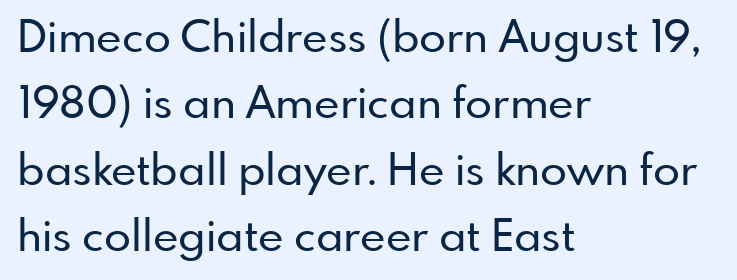
Q: Is the text italic (slanted)? A: No, it is upright.
Q: Is the typeface a serif or a sans-serif typeface? A: Sans-serif.
Q: Is the text underlined? A: No.
Q: How is the paragraph aligned? A: Left-aligned.
Q: Is the spacing between letters normal or unusually wide? A: Normal.
Q: Is the spacing between lines tight, normal or loose? A: Normal.
Q: Width (condensed, normal, or wide)? A: Normal.
Q: Stroke contrast? A: Low.
Q: x-height? A: Small.
Q: Monospaced? A: No.
